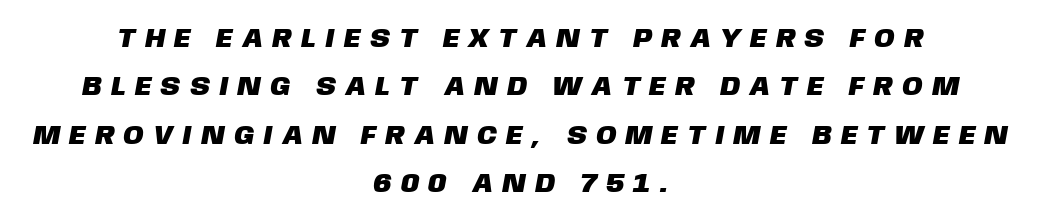
{"underline": "no", "align": "center", "line_spacing_ratio": 1.79, "letter_spacing": "wide", "letter_spacing_em": 0.39, "glyph_px": 27}
